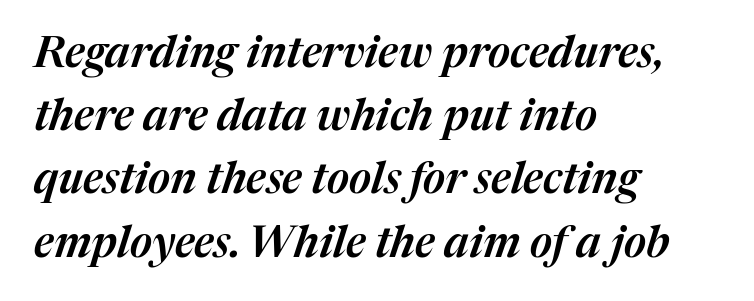
The image shows 43 px text type, italic (leaning right); set left-aligned, normal line spacing (1.47x), normal letter spacing, not underlined; medium stroke contrast and a medium x-height.
